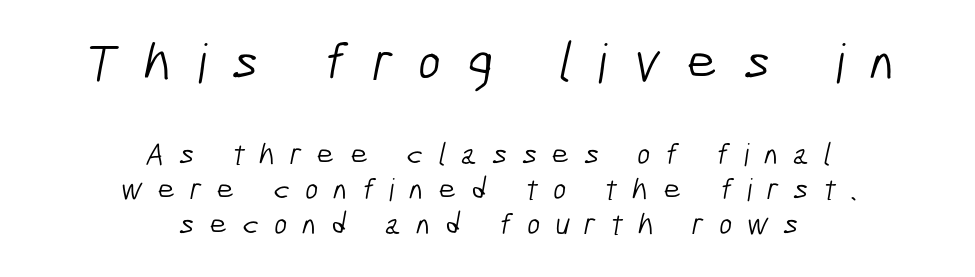
{"serif": "no", "bold": "no", "weight": "light", "width": "condensed", "stroke_contrast": "low", "x_height": "medium", "monospaced": "no", "underline": "no", "align": "center", "line_spacing": "tight", "line_spacing_ratio": 1.13, "letter_spacing": "wide", "letter_spacing_em": 0.48, "larger_block": "first", "size_ratio": 1.74, "glyph_px": 54}
